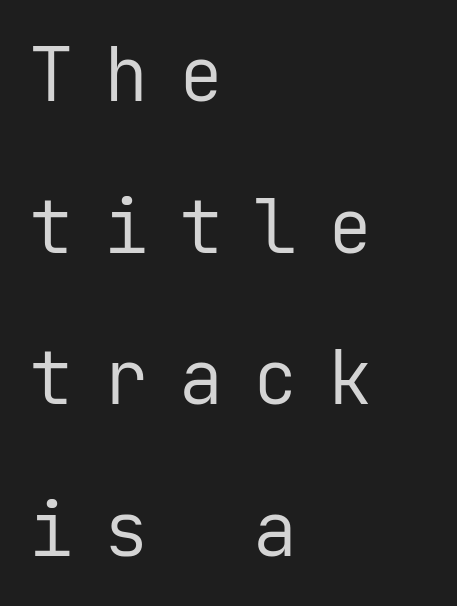
Layout note: lines flush left. Is this a fixed-width face? Yes — each glyph sits in an identical cell. Airy leading. Weight class: somewhere from thin through regular. It's the straight-up-and-down kind of type. You can tell from the bare stems that sans-serif type was used.
